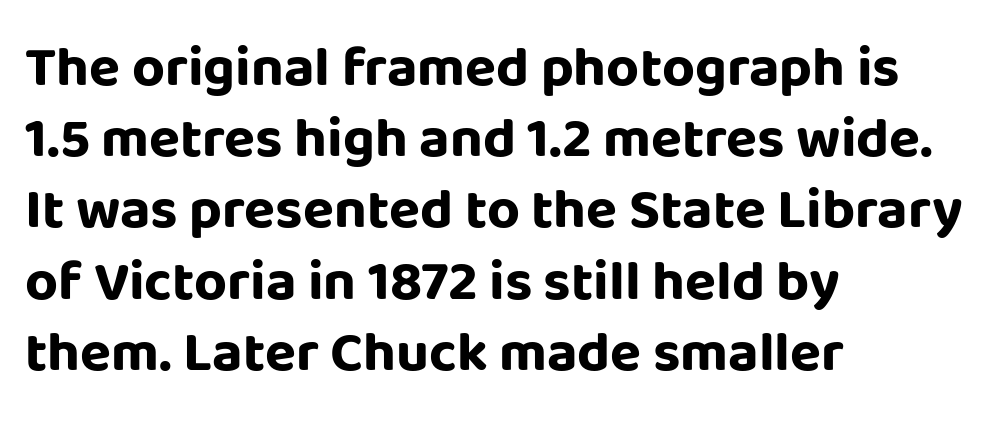
{"serif": "no", "italic": "no", "bold": "yes", "weight": "bold", "width": "normal", "stroke_contrast": "low", "x_height": "large", "monospaced": "no", "underline": "no", "align": "left", "line_spacing": "normal", "line_spacing_ratio": 1.25, "letter_spacing": "normal", "letter_spacing_em": 0.0, "glyph_px": 57}
